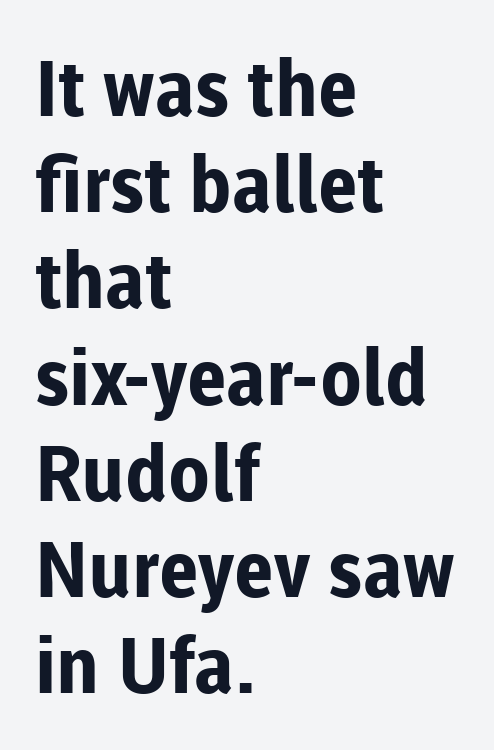
Look at the bottom of the vertical strokes: they stop flat, with no serifs. Posture: upright roman. Honestly, the row spacing looks completely unremarkable. Plenty of ink on the page — the face is bold. You could not count columns in this text — the font is proportionally spaced. The paragraph has a hard left edge and a soft right edge.
